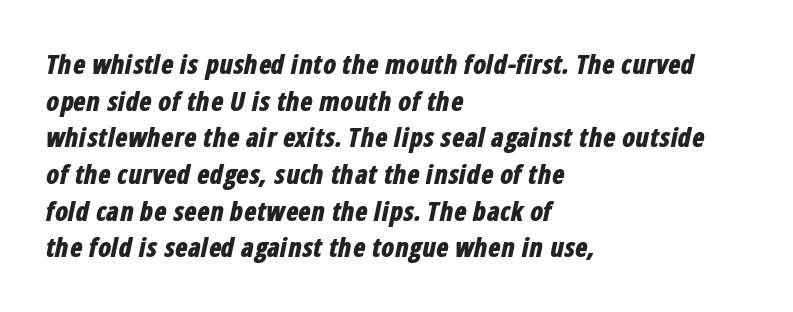
Q: Is the text bold? A: Yes.
Q: Is the text italic (slanted)? A: Yes, it leans right by about 12 degrees.
Q: Is the text underlined? A: No.
Q: How is the paragraph aligned? A: Left-aligned.
Q: Is the spacing between letters normal or unusually wide? A: Normal.
Q: Is the spacing between lines tight, normal or loose? A: Normal.
